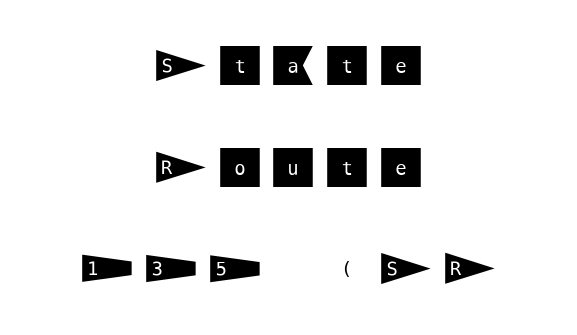
The image shows 45 px sans-serif type, upright; set centered, loose line spacing (2.26x), unusually wide letter spacing (+0.22 em), not underlined; medium stroke contrast and a large x-height.
